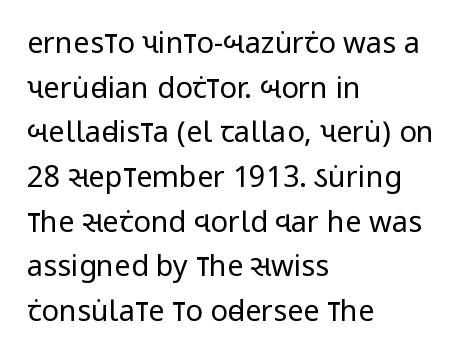
{"serif": "no", "italic": "no", "bold": "no", "weight": "regular", "width": "condensed", "stroke_contrast": "low", "x_height": "large", "monospaced": "no", "underline": "no", "align": "left", "line_spacing": "normal", "line_spacing_ratio": 1.54, "letter_spacing": "normal", "letter_spacing_em": 0.0, "glyph_px": 29}
